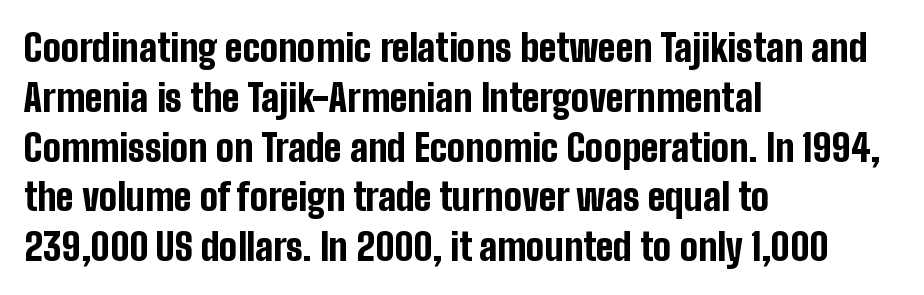
The image shows 38 px bold, condensed sans-serif type, upright; set left-aligned, normal line spacing (1.31x), normal letter spacing, not underlined; low stroke contrast and a medium x-height.
